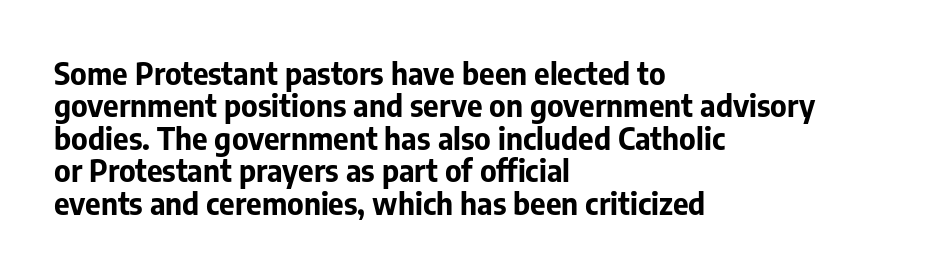
Nothing unusual about the tracking: characters are spaced as the font intends. The glyphs have the mass of a bold cut. Each letter's strokes conclude bluntly, with no projecting serifs. This sample has the flowing, uneven cadence of proportional lettering.
